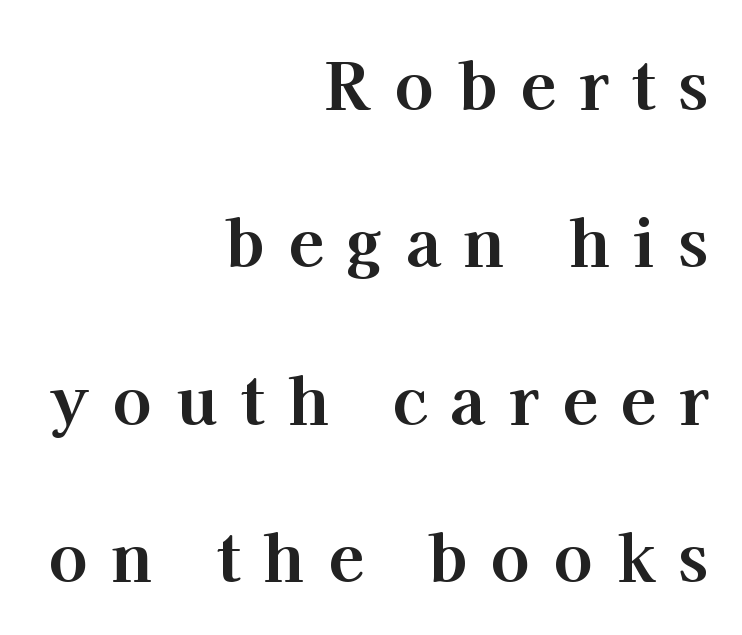
{"serif": "yes", "italic": "no", "bold": "yes", "weight": "bold", "width": "normal", "stroke_contrast": "high", "x_height": "medium", "monospaced": "no", "underline": "no", "align": "right", "line_spacing": "loose", "line_spacing_ratio": 2.42, "letter_spacing": "wide", "letter_spacing_em": 0.36, "glyph_px": 65}
